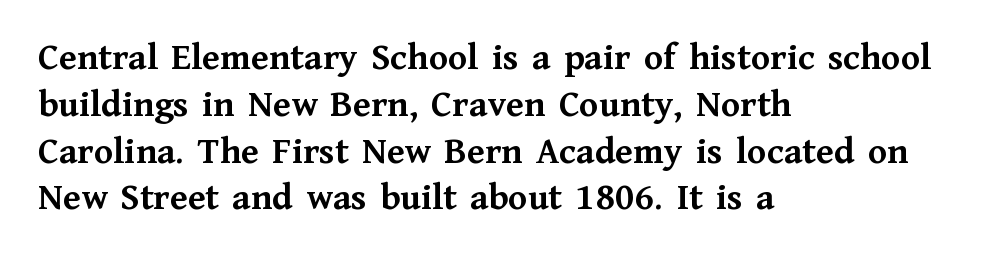
A roman cut, with each character standing at attention. Think of a printed novel: that variable character pitch is what you see here. These lines keep a tight, regular rhythm from letter to letter. Stroke thickness is high; the sample reads as a true bold.
